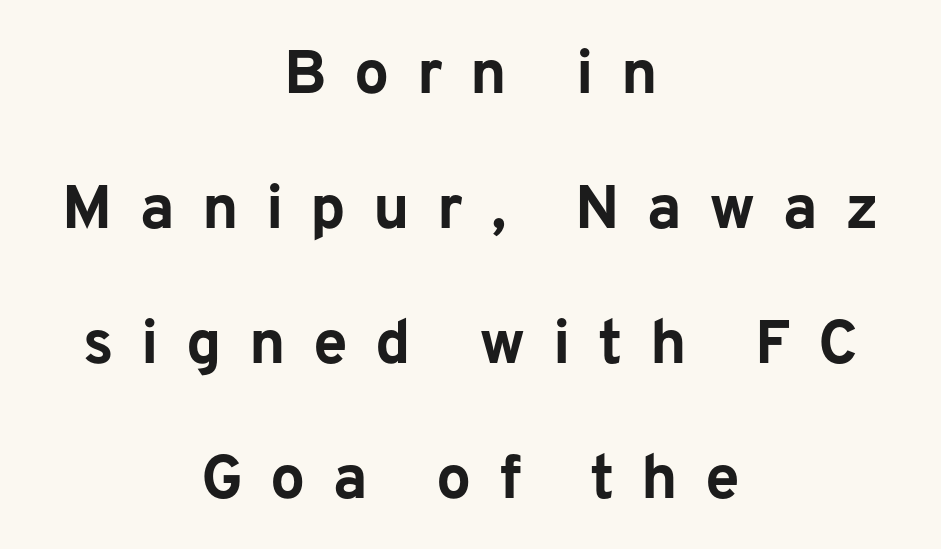
Unlike a traditional serif, this face leaves its strokes unadorned. How would I describe the line gaps? Wide and relaxed. Unmarked baselines from the first word to the last. Italic: no, the glyphs are upright roman.
